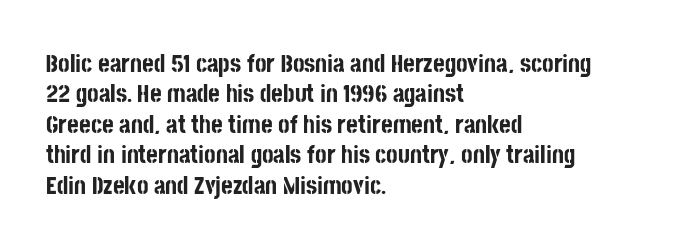
{"italic": "no", "bold": "yes", "underline": "no", "align": "left", "line_spacing_ratio": 1.22, "letter_spacing": "normal", "letter_spacing_em": 0.0, "glyph_px": 25}
